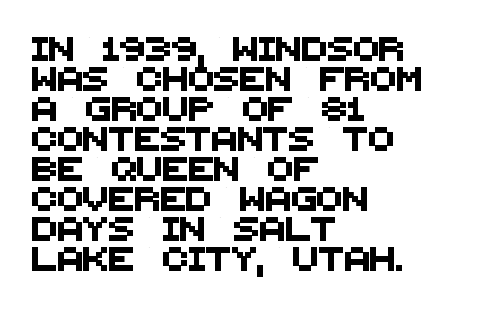
The image shows 24 px text type; set left-aligned, normal line spacing (1.25x), normal letter spacing, not underlined.
